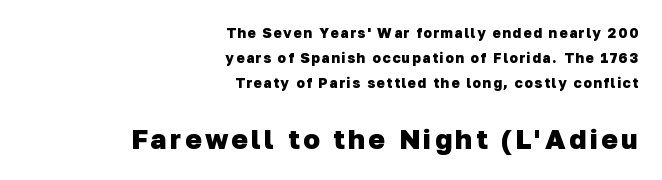
Leftover space on each line is placed entirely before the opening word. I'd call this a sans setting — the letters go barefoot. You'd pick this weight for a headline — it's a proper bold. Which chunk is bigger? The second one — the bottom block dwarfs the top. Character widths vary here, with narrow letters taking less room than wide ones. Words float on clear page, feet unadorned.
